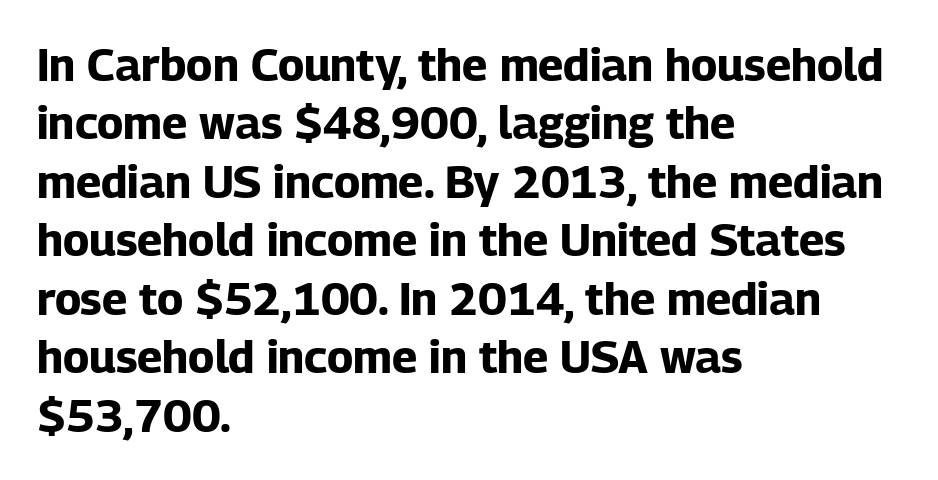
Q: Is the text bold? A: Yes.
Q: Is the text italic (slanted)? A: No, it is upright.
Q: Is the typeface a serif or a sans-serif typeface? A: Sans-serif.
Q: Is the text underlined? A: No.
Q: How is the paragraph aligned? A: Left-aligned.
Q: Is the spacing between letters normal or unusually wide? A: Normal.
Q: Is the spacing between lines tight, normal or loose? A: Normal.
Q: Width (condensed, normal, or wide)? A: Normal.
Q: Stroke contrast? A: Low.
Q: x-height? A: Medium.
Q: Monospaced? A: No.
